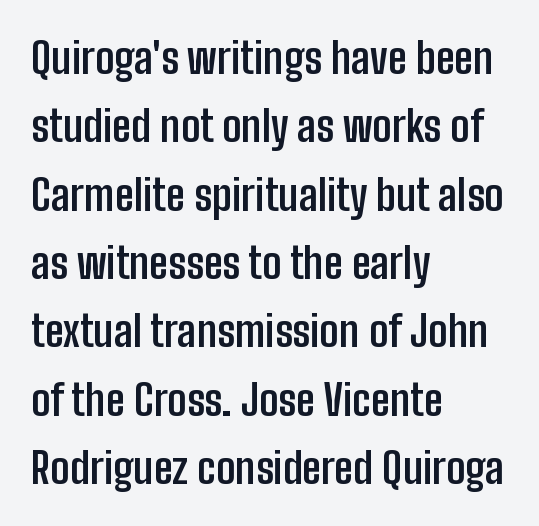
{"serif": "no", "italic": "no", "bold": "yes", "weight": "semibold", "width": "condensed", "stroke_contrast": "low", "x_height": "medium", "monospaced": "no", "underline": "no", "align": "left", "line_spacing": "normal", "line_spacing_ratio": 1.59, "letter_spacing": "normal", "letter_spacing_em": 0.0, "glyph_px": 43}
